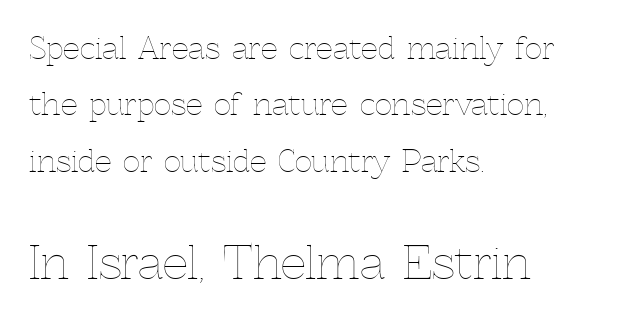
The image shows 45 px thin type, upright; set left-aligned, line spacing 1.88x, normal letter spacing, not underlined; the second (bottom) block is 1.5x larger; a medium x-height.
